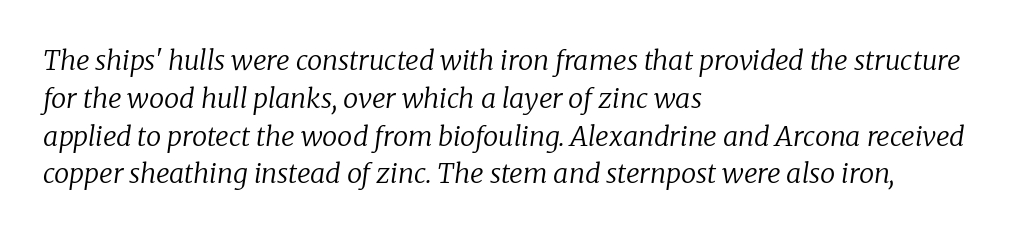
The image shows 27 px text type, italic (leaning right); set left-aligned, normal line spacing (1.4x), normal letter spacing, not underlined.
